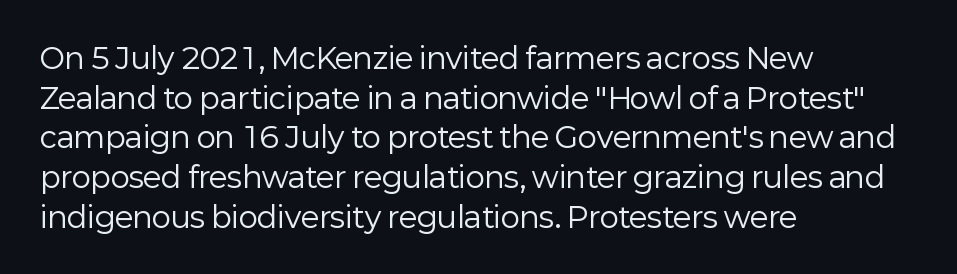
Look at the bottom of the vertical strokes: they stop flat, with no serifs. The letterforms sit shoulder to shoulder at normal distance. A classic flush-left, rag-right setting is used for this passage. Any mark beneath the type? The region is blank. Evenly set lines give the paragraph a standard silhouette.
